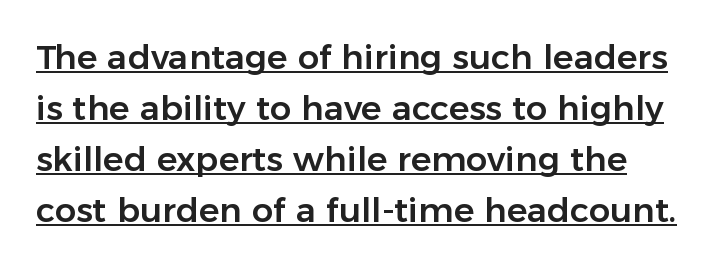
The image shows 34 px sans-serif type, upright; set normal line spacing (1.5x), normal letter spacing, underlined; low stroke contrast and a medium x-height.
